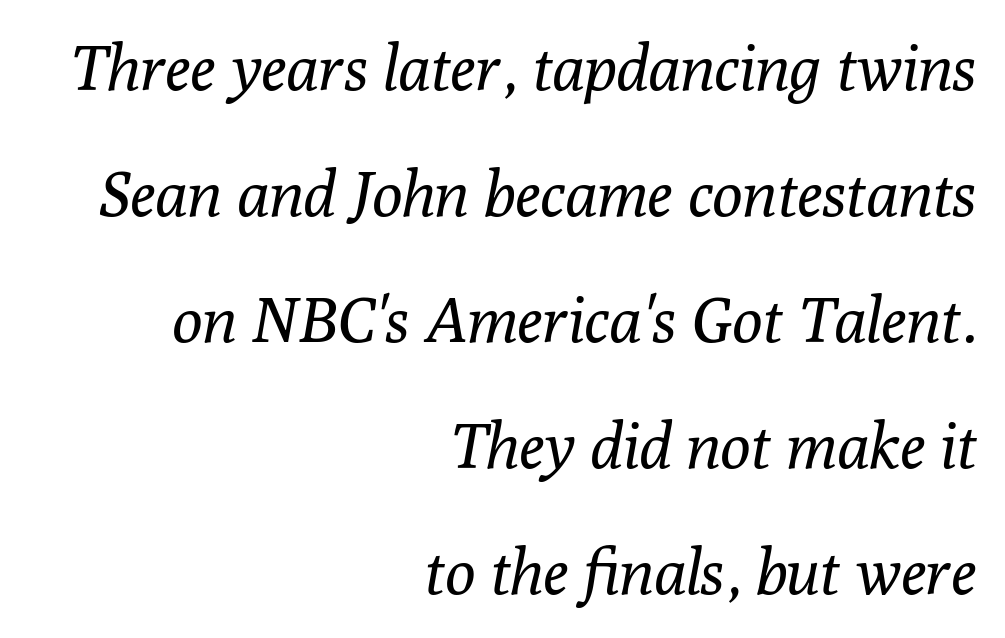
These lines are rendered in a variable-pitch font. This sample uses plain, unmodified letter spacing. Emphasis-style slanted type is in use. This rendering uses right alignment, leaving the left contour irregular. Is this a sans? No — the strokes have serifs. The string is rendered with underlining switched off.
